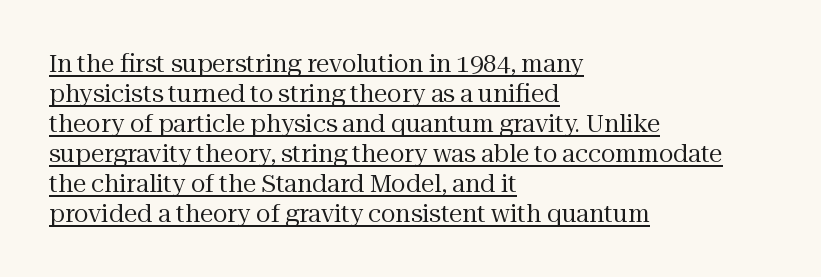
{"italic": "no", "bold": "no", "underline": "yes", "align": "left", "line_spacing": "normal", "line_spacing_ratio": 1.25, "letter_spacing": "normal", "letter_spacing_em": 0.0, "glyph_px": 24}
